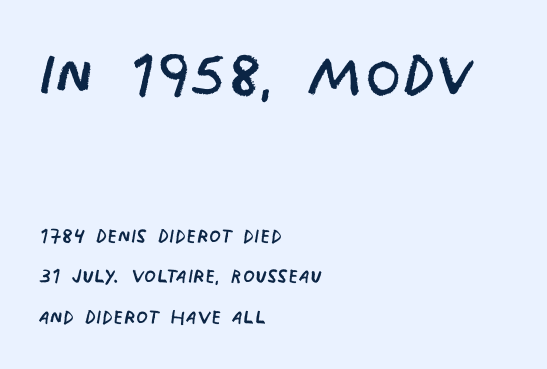
Q: Is the text bold? A: No.
Q: Is the typeface a serif or a sans-serif typeface? A: Sans-serif.
Q: Is the text underlined? A: No.
Q: How is the paragraph aligned? A: Left-aligned.
Q: Is the spacing between letters normal or unusually wide? A: Normal.
Q: Is the spacing between lines tight, normal or loose? A: Normal.
Q: Which block of text is set in a larger size, the first (top) or the second (bottom)? A: The first (top) one.
Q: Width (condensed, normal, or wide)? A: Condensed.
Q: Stroke contrast? A: Low.
Q: x-height? A: Large.
Q: Monospaced? A: No.
